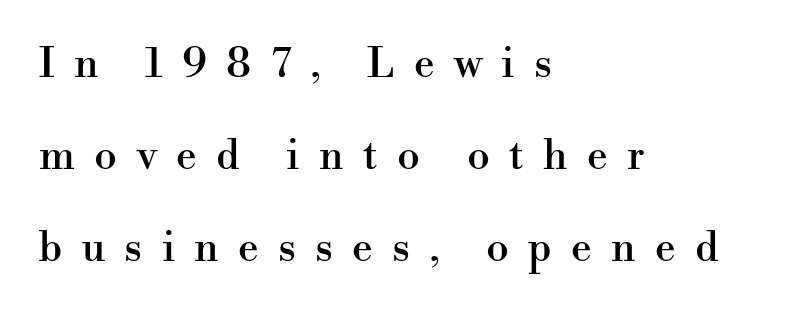
{"serif": "yes", "italic": "no", "width": "normal", "stroke_contrast": "high", "x_height": "small", "monospaced": "no", "underline": "no", "align": "left", "line_spacing": "loose", "line_spacing_ratio": 2.25, "letter_spacing": "wide", "letter_spacing_em": 0.47, "glyph_px": 41}
